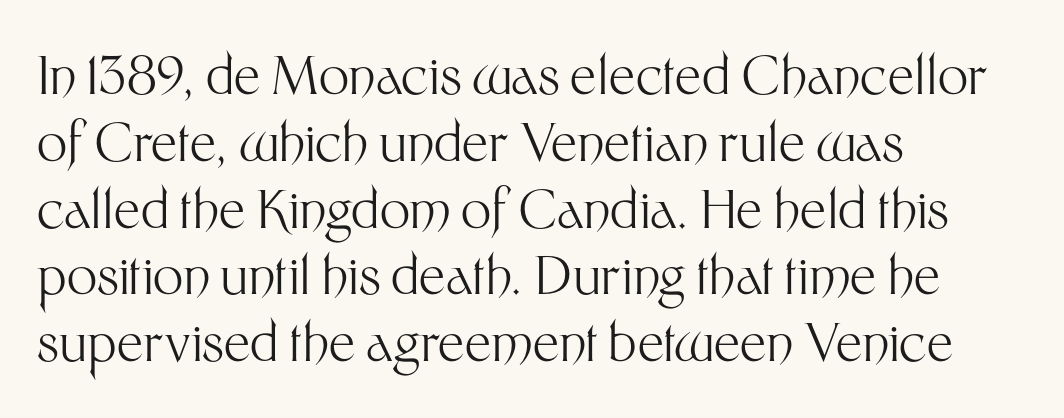
Do the characters align in a grid? No, the font is proportional. These glyphs show unthickened strokes, regular width or finer. A classic flush-left, rag-right setting is used for this passage. Observe the absence of serifs on each vertical stroke in this sample. Glyph-to-glyph distance matches everyday printed text. Evenly set lines give the paragraph a standard silhouette.
